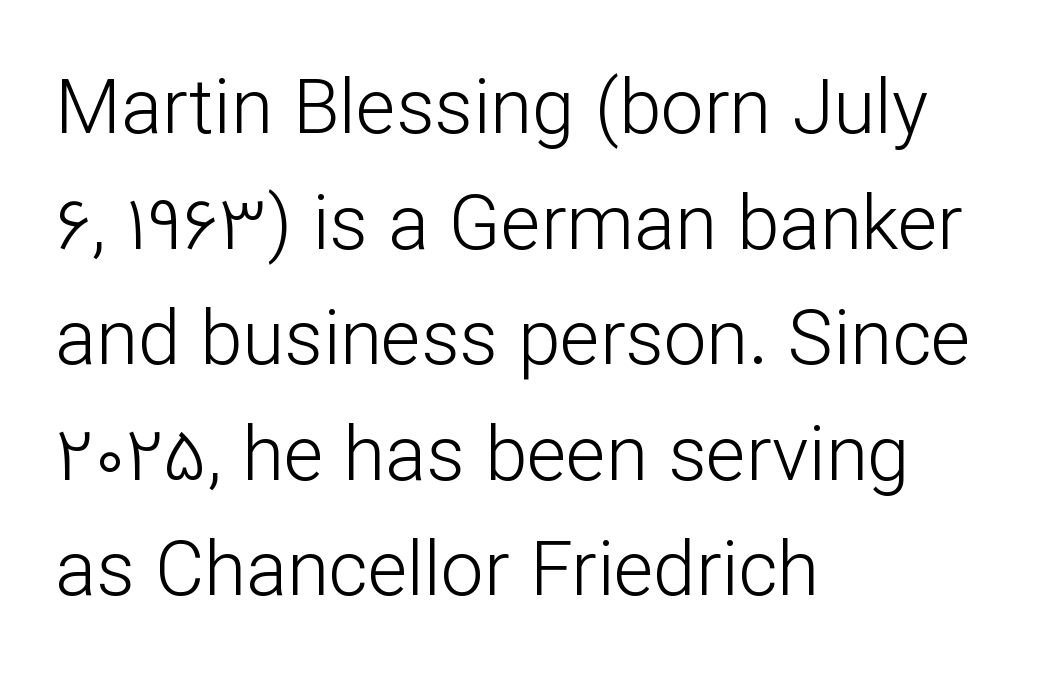
Q: Is the text bold? A: No.
Q: Is the text italic (slanted)? A: No, it is upright.
Q: Is the typeface a serif or a sans-serif typeface? A: Sans-serif.
Q: Is the text underlined? A: No.
Q: How is the paragraph aligned? A: Left-aligned.
Q: Is the spacing between letters normal or unusually wide? A: Normal.
Q: Is the spacing between lines tight, normal or loose? A: Normal.
Q: Width (condensed, normal, or wide)? A: Normal.
Q: Stroke contrast? A: Low.
Q: x-height? A: Medium.
Q: Monospaced? A: No.
